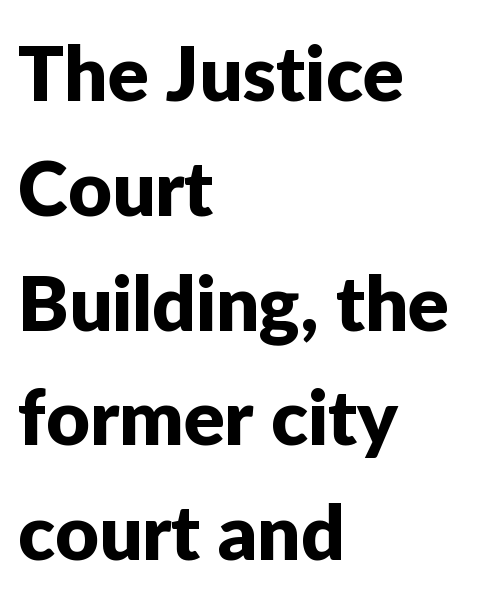
To sum up the face: it is a sans, with no serifs. The letterforms sit shoulder to shoulder at normal distance. Normally led — the rows are evenly, conventionally spaced. This sample uses an upright cut, with every glyph sitting square on the baseline. A classic flush-left, rag-right setting is used for this passage.
